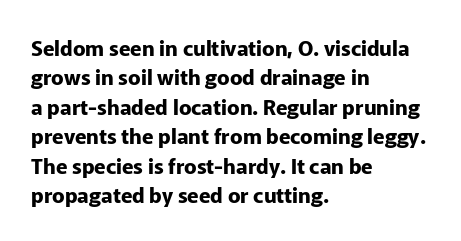
The image shows 21 px bold type, upright; set left-aligned, normal line spacing (1.4x), normal letter spacing, not underlined.
